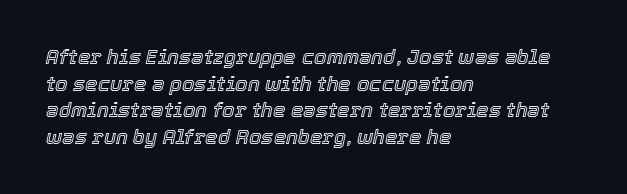
The image shows 20 px text type, italic (leaning right); set left-aligned, normal line spacing (1.33x), normal letter spacing, not underlined.
